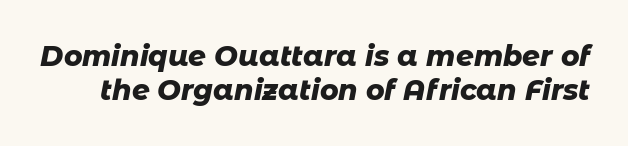
Does extra space separate the letters? No, they use regular spacing. Compared with an ordinary text face, these strokes are far heavier — a full bold. When letters slant like this, we call the style italic. A typesetter would call this proportional, since set widths differ per character. Words float on clear page, feet unadorned.
